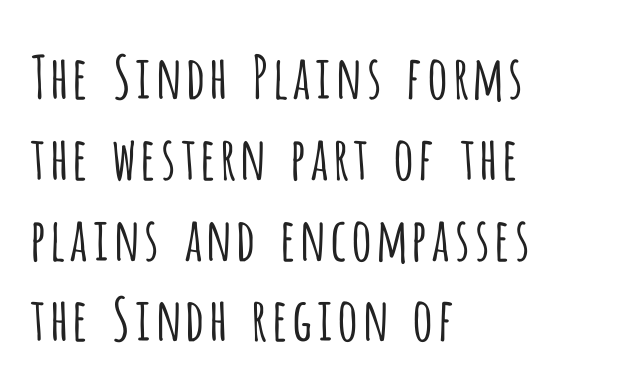
{"serif": "no", "italic": "no", "bold": "no", "weight": "light", "width": "condensed", "stroke_contrast": "low", "x_height": "large", "monospaced": "no", "underline": "no", "align": "left", "line_spacing": "normal", "line_spacing_ratio": 1.37, "letter_spacing": "normal", "letter_spacing_em": 0.0, "glyph_px": 59}
